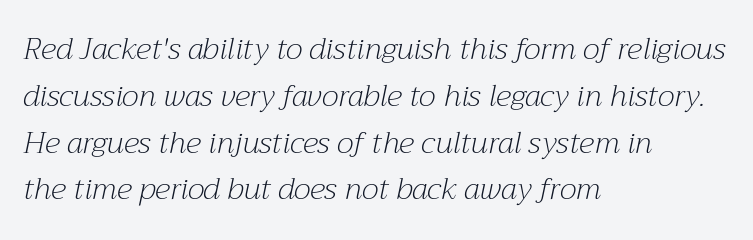
Q: Is the text bold? A: No.
Q: Is the text italic (slanted)? A: Yes, it leans right by about 12 degrees.
Q: Is the typeface a serif or a sans-serif typeface? A: Serif.
Q: Is the text underlined? A: No.
Q: How is the paragraph aligned? A: Left-aligned.
Q: Is the spacing between letters normal or unusually wide? A: Normal.
Q: Is the spacing between lines tight, normal or loose? A: Normal.
Q: Width (condensed, normal, or wide)? A: Normal.
Q: Stroke contrast? A: Medium.
Q: x-height? A: Medium.
Q: Monospaced? A: No.
